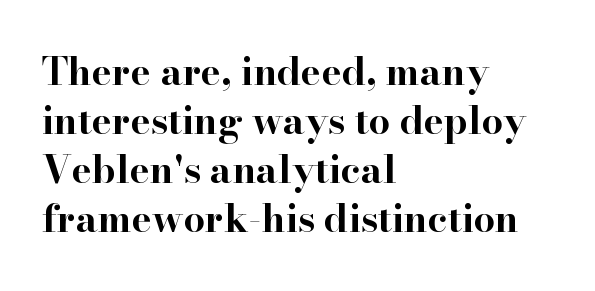
{"serif": "yes", "italic": "no", "bold": "yes", "weight": "bold", "width": "wide", "stroke_contrast": "high", "x_height": "small", "monospaced": "no", "underline": "no", "align": "left", "line_spacing": "normal", "line_spacing_ratio": 1.29, "letter_spacing": "normal", "letter_spacing_em": 0.0, "glyph_px": 38}
